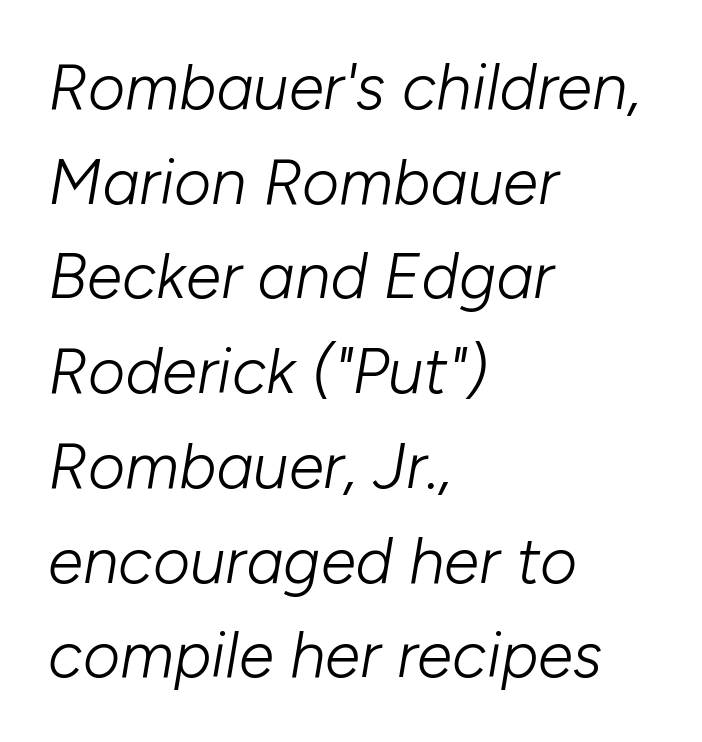
The image shows 64 px light type, italic (leaning right); set left-aligned, normal line spacing (1.48x), normal letter spacing, not underlined; low stroke contrast and a medium x-height.
